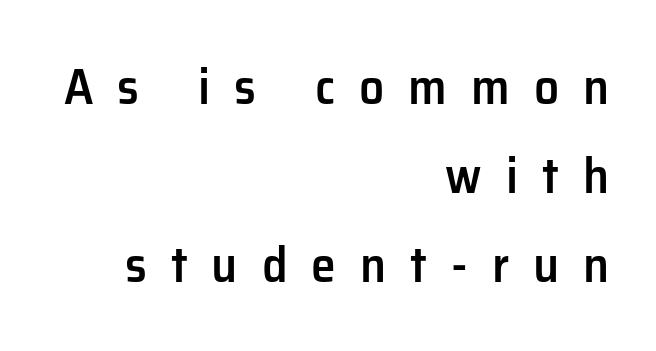
Between one letter and the next there's a generous, obvious gap. Italic: no, the glyphs are upright roman. The rendering anchors every line to the right-hand side. The glyphs are unaccompanied by any horizontal stroke below them. Classification — sans serif.
